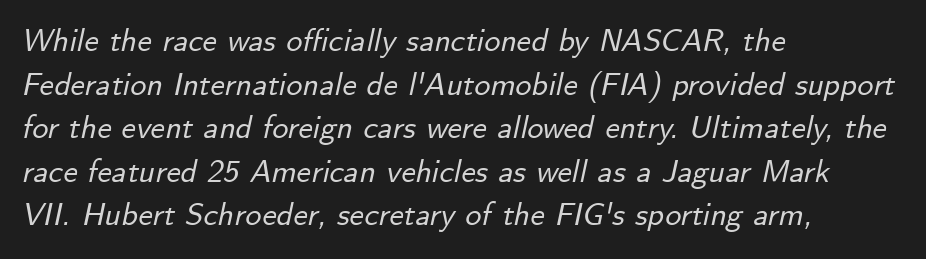
The image shows 32 px text type, italic (leaning right); set left-aligned, normal line spacing (1.36x), normal letter spacing, not underlined; low stroke contrast and a small x-height.
